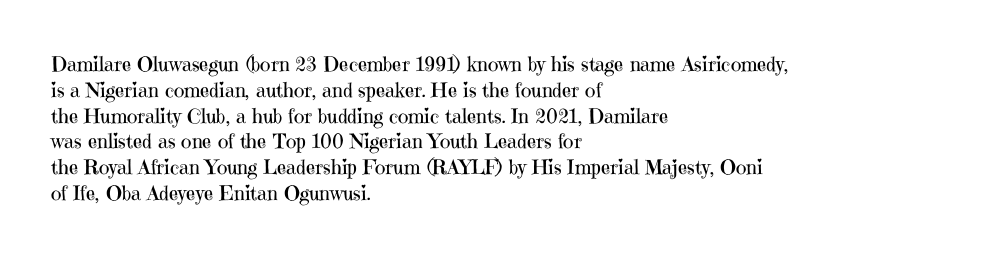
Q: Is the text bold? A: No.
Q: Is the text italic (slanted)? A: No, it is upright.
Q: Is the text underlined? A: No.
Q: How is the paragraph aligned? A: Left-aligned.
Q: Is the spacing between letters normal or unusually wide? A: Normal.
Q: Is the spacing between lines tight, normal or loose? A: Normal.
